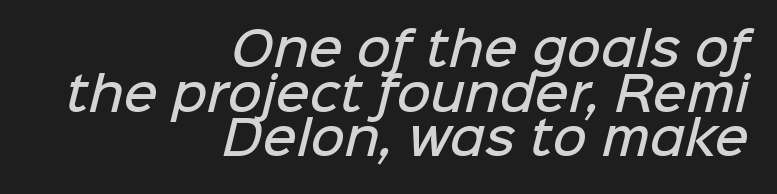
{"serif": "no", "bold": "semi", "weight": "semibold", "width": "normal", "stroke_contrast": "low", "x_height": "medium", "monospaced": "no", "underline": "no", "align": "right", "line_spacing": "tight", "line_spacing_ratio": 0.95, "letter_spacing": "normal", "letter_spacing_em": 0.0, "glyph_px": 47}
